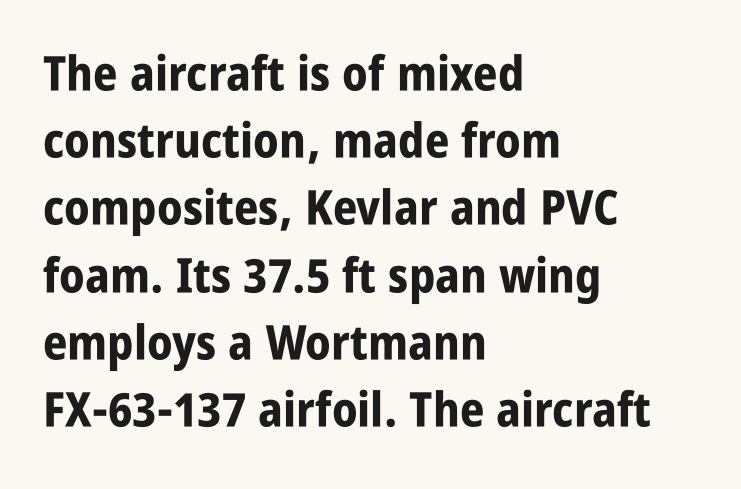
{"serif": "no", "italic": "no", "bold": "yes", "weight": "bold", "width": "condensed", "stroke_contrast": "low", "x_height": "large", "monospaced": "no", "underline": "no", "align": "left", "line_spacing": "normal", "line_spacing_ratio": 1.4, "letter_spacing": "normal", "letter_spacing_em": 0.0, "glyph_px": 48}
